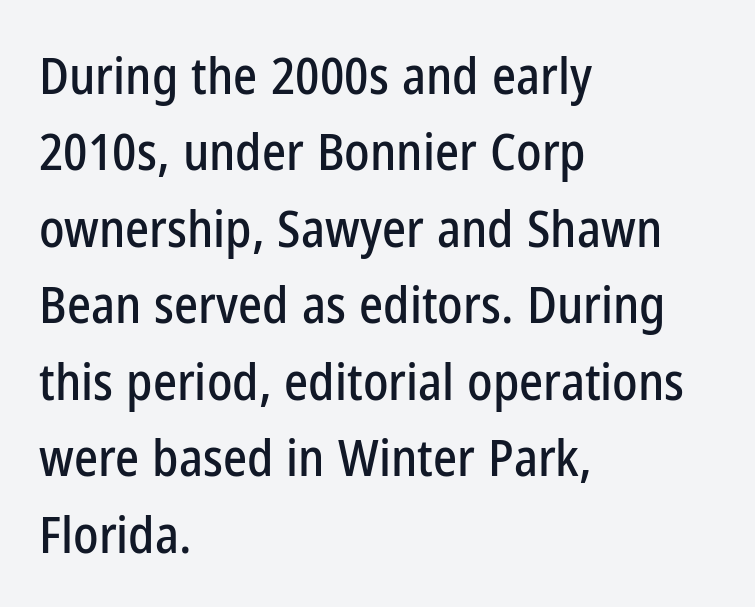
The image shows 51 px condensed sans-serif type, upright; set left-aligned, normal line spacing (1.5x), normal letter spacing, not underlined; low stroke contrast and a medium x-height.
